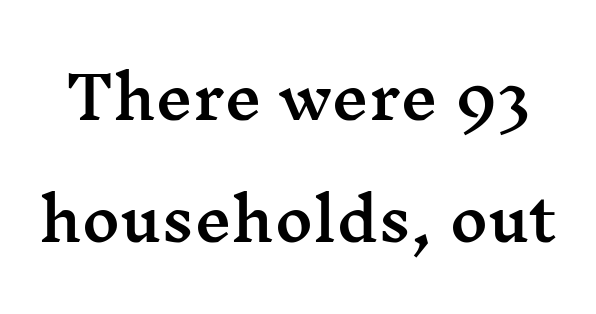
The designer dialed line spacing up above the default. There is no visible air inserted between adjacent glyphs. The type sits square on the baseline with zero lean. The typeface chosen for these lines features serifs. This sample has the flowing, uneven cadence of proportional lettering. The specimen omits any rule beneath the text block's lines.
